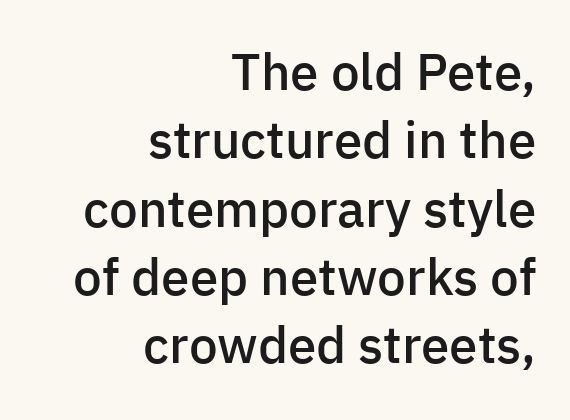
The image shows 51 px semibold sans-serif type, upright; set right-aligned, normal line spacing (1.34x), normal letter spacing, not underlined; low stroke contrast and a medium x-height.
